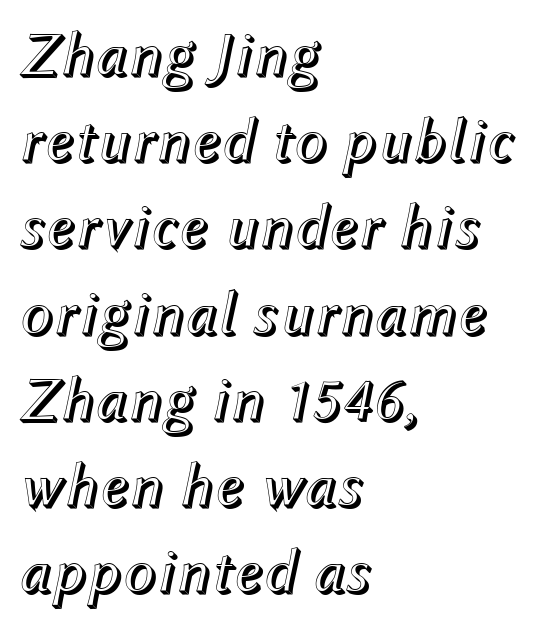
Q: Is the text italic (slanted)? A: Yes, it leans right by about 12 degrees.
Q: Is the text underlined? A: No.
Q: How is the paragraph aligned? A: Left-aligned.
Q: Is the spacing between letters normal or unusually wide? A: Normal.
Q: Is the spacing between lines tight, normal or loose? A: Normal.
Q: Width (condensed, normal, or wide)? A: Normal.
Q: x-height? A: Medium.
Q: Monospaced? A: No.
